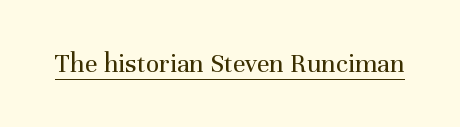
{"serif": "yes", "italic": "no", "bold": "no", "weight": "regular", "width": "normal", "stroke_contrast": "medium", "x_height": "medium", "monospaced": "no", "underline": "yes", "letter_spacing": "normal", "letter_spacing_em": 0.0, "glyph_px": 28}
